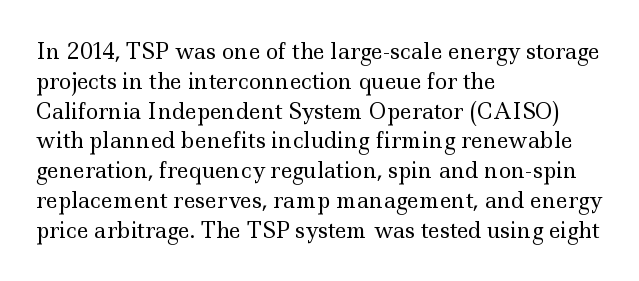
Quick note: interline space is typical. Nothing unusual about the tracking: characters are spaced as the font intends. Unmarked baselines from the first word to the last. No italicization has been applied; the sample stays upright.
